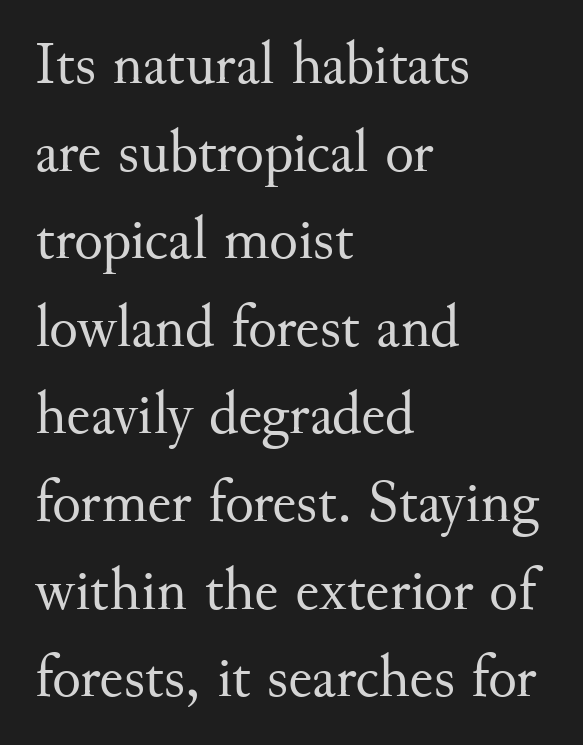
The letters stand upright; this is a roman face. I'd call this a serif setting — the letters wear small feet. The paragraph shown leans on its left margin. Spacing verdict: proportional, widths tailored to each character.
